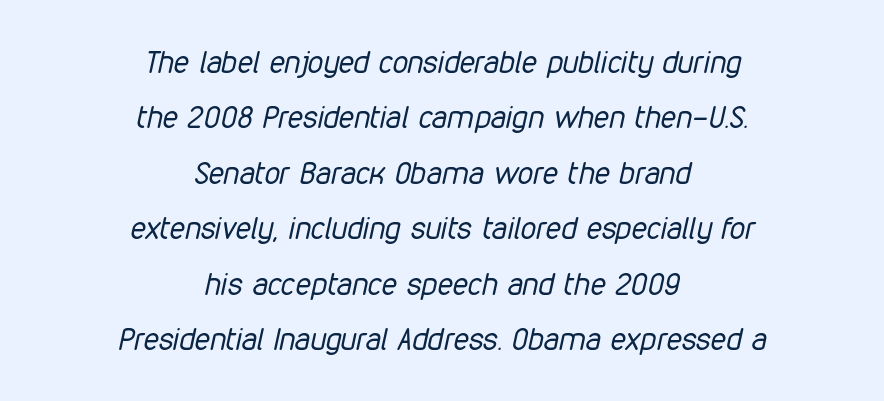
The image shows 31 px regular-weight, condensed type, italic (leaning right); set centered, line spacing 1.79x, normal letter spacing, not underlined; low stroke contrast and a medium x-height.
